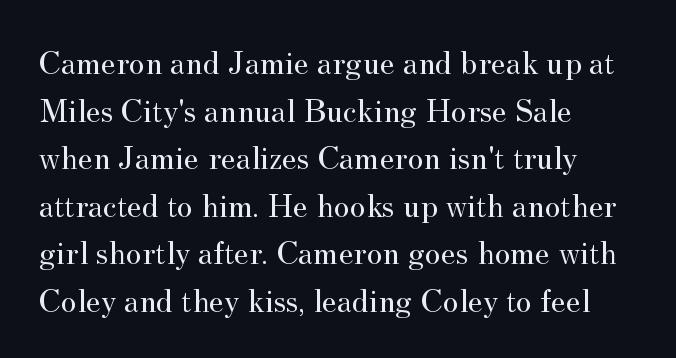
The rendering uses a moderate line-height, typical for paragraphs. The rendering anchors every line to the left-hand side. Beneath every word, the page is bare. Ordinary non-slanted type is in use. Check where the strokes stop: tiny serifs finish them off.
